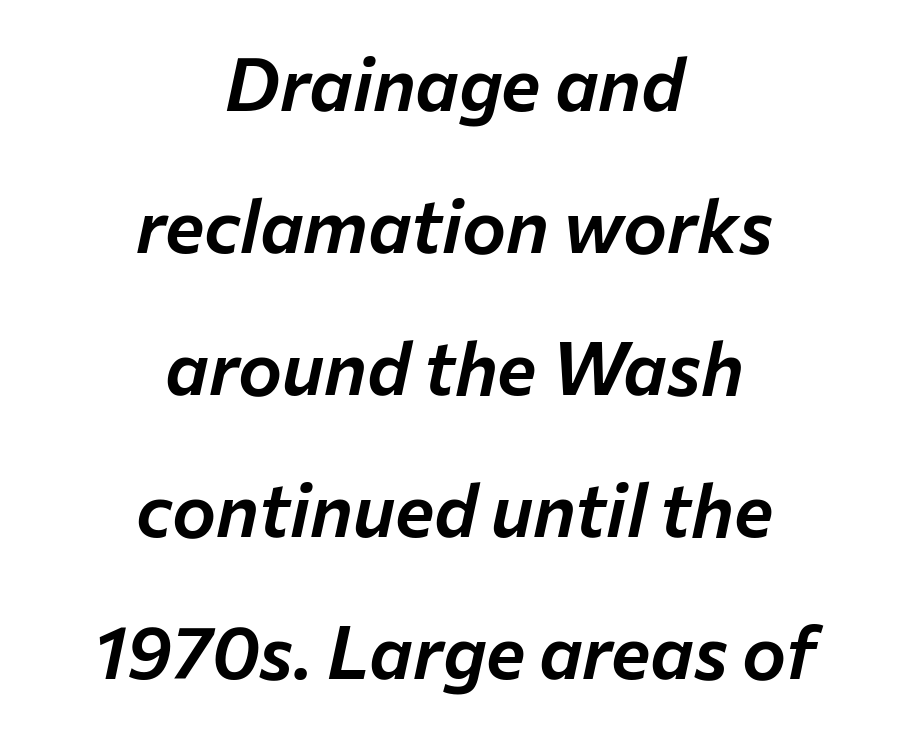
A student would call this center alignment; a typographer would say set centered. Check under the words: just untouched page. Caption: standard tracking, unaltered. Honestly, the rows look like they've been pulled way apart.
